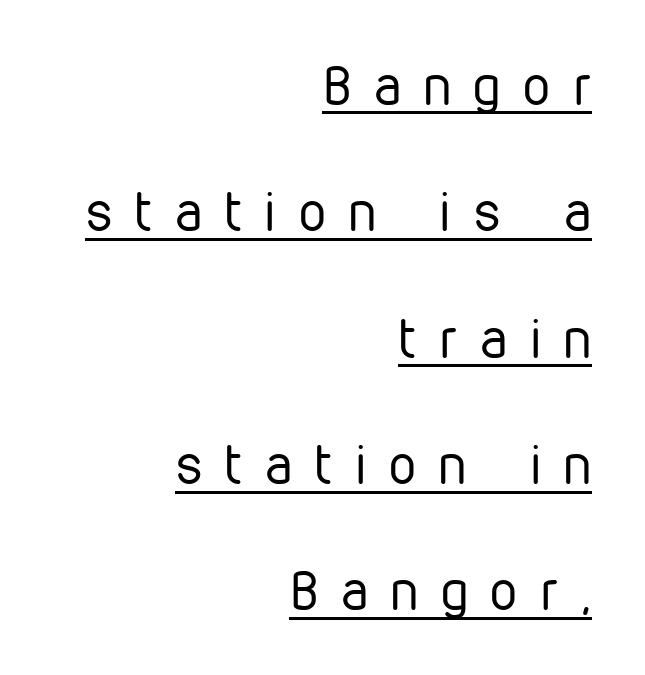
The image shows 54 px regular-weight, condensed sans-serif type, upright; set right-aligned, loose line spacing (2.34x), unusually wide letter spacing (+0.43 em), underlined; low stroke contrast and a medium x-height.
